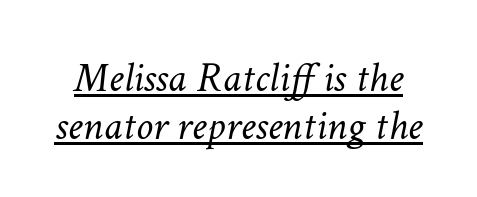
No extra ink here — the face is not bold. The tracking reads as untouched default to a designer's eye. You can see a thin bar hugging the bottom of the glyphs. Whoever set this chose condensed vertical rhythm over breathing room. Slant detected: the letters are inclined. This sample has the flowing, uneven cadence of proportional lettering.
